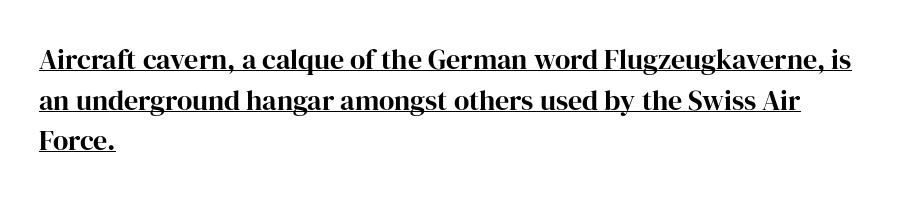
Q: Is the text bold? A: Yes.
Q: Is the text italic (slanted)? A: No, it is upright.
Q: Is the typeface a serif or a sans-serif typeface? A: Serif.
Q: Is the text underlined? A: Yes.
Q: How is the paragraph aligned? A: Left-aligned.
Q: Is the spacing between letters normal or unusually wide? A: Normal.
Q: Is the spacing between lines tight, normal or loose? A: Normal.
Q: Width (condensed, normal, or wide)? A: Normal.
Q: Stroke contrast? A: High.
Q: x-height? A: Medium.
Q: Monospaced? A: No.
